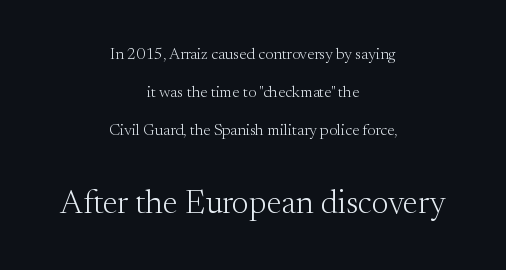
The image shows 33 px light serif type, upright; set centered, loose line spacing (2.39x), normal letter spacing, not underlined; the second (bottom) block is 2.06x larger; medium stroke contrast and a small x-height.
